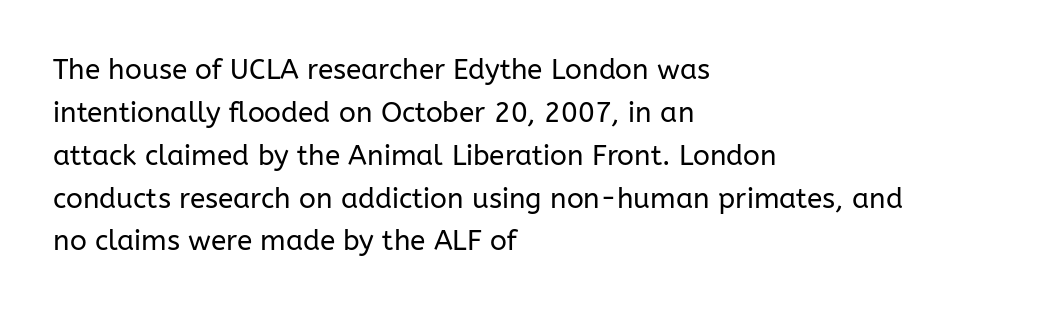
Q: Is the text bold? A: No.
Q: Is the text italic (slanted)? A: No, it is upright.
Q: Is the typeface a serif or a sans-serif typeface? A: Sans-serif.
Q: Is the text underlined? A: No.
Q: How is the paragraph aligned? A: Left-aligned.
Q: Is the spacing between letters normal or unusually wide? A: Normal.
Q: Is the spacing between lines tight, normal or loose? A: Normal.
Q: Width (condensed, normal, or wide)? A: Normal.
Q: Stroke contrast? A: Low.
Q: x-height? A: Medium.
Q: Monospaced? A: No.
